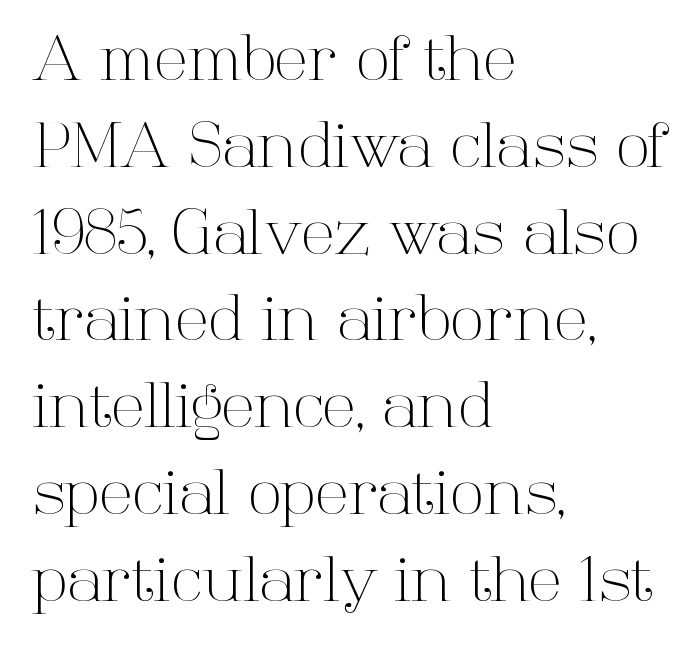
The passage shown is not underscored anywhere. Regarding serifs, this sample has them. A typesetter would call this proportional, since set widths differ per character. Bold? No — there's no thickening of the strokes.
